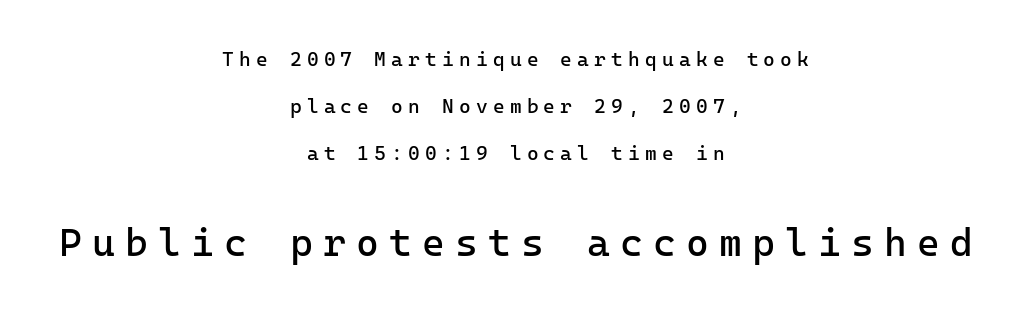
{"serif": "no", "italic": "no", "bold": "no", "weight": "regular", "width": "normal", "stroke_contrast": "low", "x_height": "medium", "underline": "no", "align": "center", "line_spacing": "loose", "line_spacing_ratio": 2.35, "letter_spacing": "wide", "letter_spacing_em": 0.26, "larger_block": "second", "size_ratio": 1.95, "glyph_px": 39}
